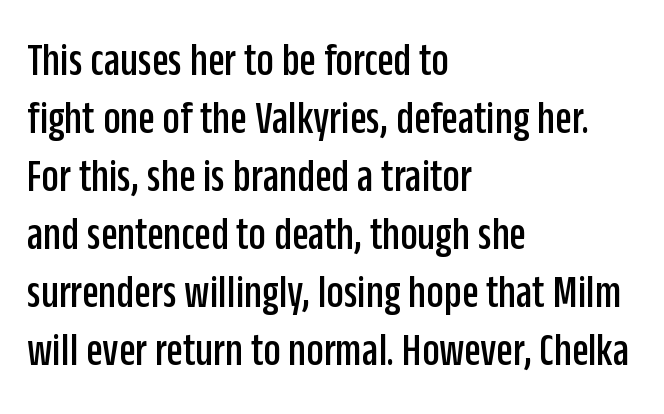
Is this a fixed-width face? No — the glyphs have proportional, varying widths. All the whitespace from short lines collects on the right. The gaps between neighbouring characters are ordinary and unremarkable. Observe the absence of serifs on each vertical stroke in this sample. The zone under the glyphs is completely vacant. Every stem runs plumb, perpendicular to the baseline.
